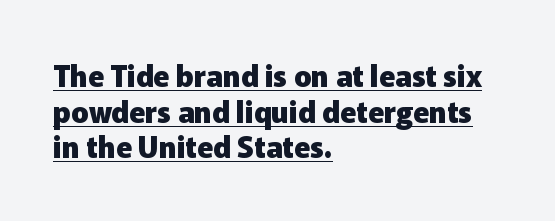
The font family rendered here belongs to the sans-serif group. You can see a thin bar hugging the bottom of the glyphs. The strokes are fattened all the way to bold. Compared with typical body copy, the letter spacing here is the same.
